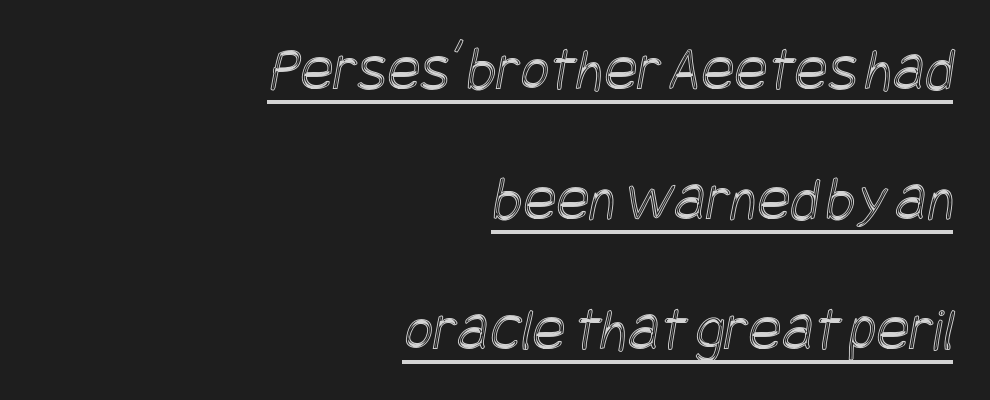
{"width": "condensed", "x_height": "large", "underline": "yes", "align": "right", "line_spacing": "loose", "line_spacing_ratio": 2.1, "letter_spacing": "normal", "letter_spacing_em": 0.0, "glyph_px": 62}
